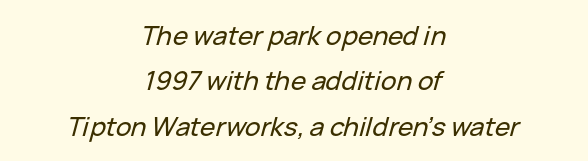
Q: Is the text italic (slanted)? A: Yes, it leans right by about 15 degrees.
Q: Is the text underlined? A: No.
Q: How is the paragraph aligned? A: Centered.
Q: Is the spacing between letters normal or unusually wide? A: Normal.
